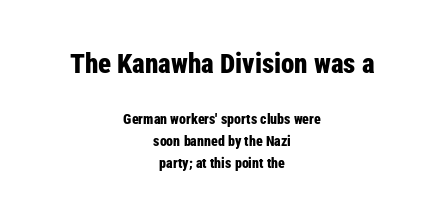
The image shows 27 px bold type, upright; set centered, normal line spacing (1.57x), normal letter spacing, not underlined; the first (top) block is 1.93x larger.
